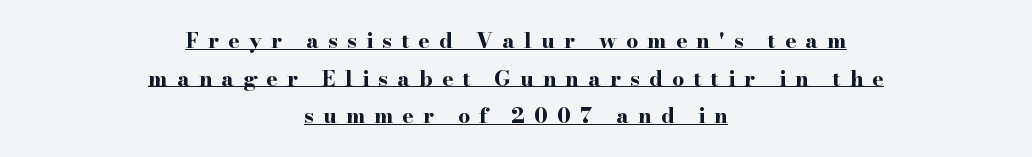
The image shows 21 px bold type, upright; set centered, line spacing 1.79x, unusually wide letter spacing (+0.44 em), underlined.
